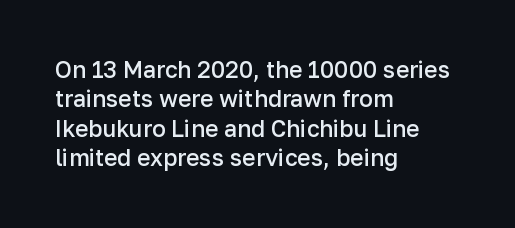
All the whitespace from short lines collects on the right. You could call the tracking neutral — neither tight nor loose. The axis of the letterforms is exactly vertical. Honestly, there is no underline to notice here at all.
